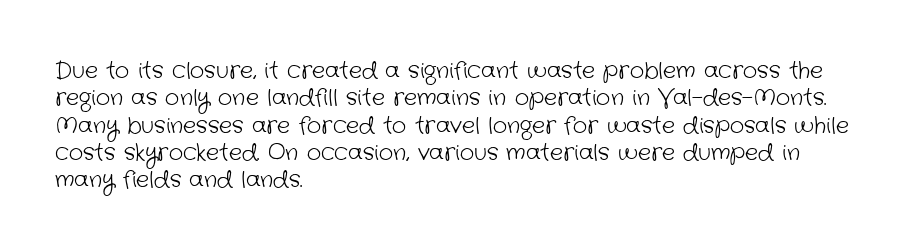
Does extra space separate the letters? No, they use regular spacing. Is the stroke heavy? The answer is a plain regular-or-lighter. Descenders are the only things crossing below the line. The paragraph shown leans on its left margin.
